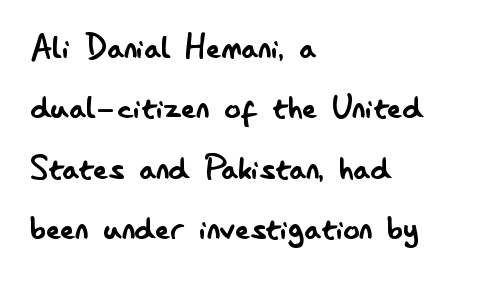
The image shows 40 px regular-weight, condensed sans-serif type, upright; set left-aligned, normal line spacing (1.51x), normal letter spacing, not underlined; low stroke contrast and a small x-height.
